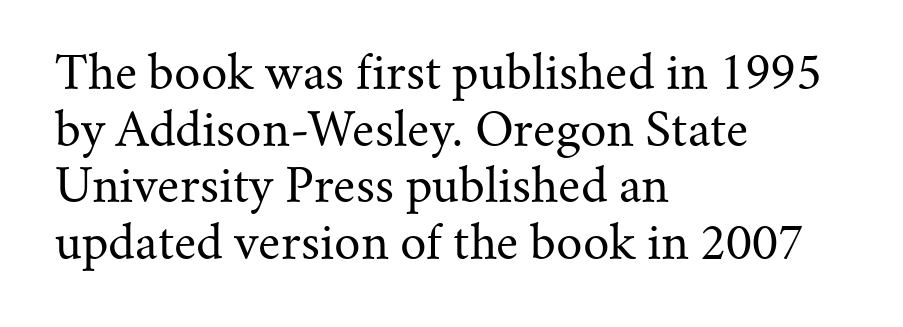
{"serif": "yes", "italic": "no", "bold": "no", "weight": "regular", "width": "normal", "stroke_contrast": "medium", "x_height": "small", "monospaced": "no", "underline": "no", "align": "left", "line_spacing_ratio": 1.23, "letter_spacing": "normal", "letter_spacing_em": 0.0, "glyph_px": 46}
